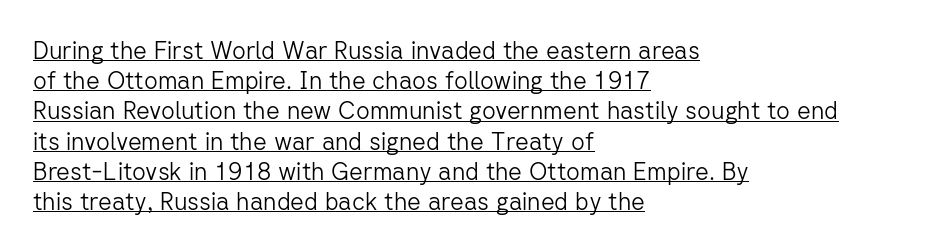
{"italic": "no", "bold": "no", "underline": "yes", "align": "left", "line_spacing": "normal", "line_spacing_ratio": 1.26, "letter_spacing": "normal", "letter_spacing_em": 0.0, "glyph_px": 24}
